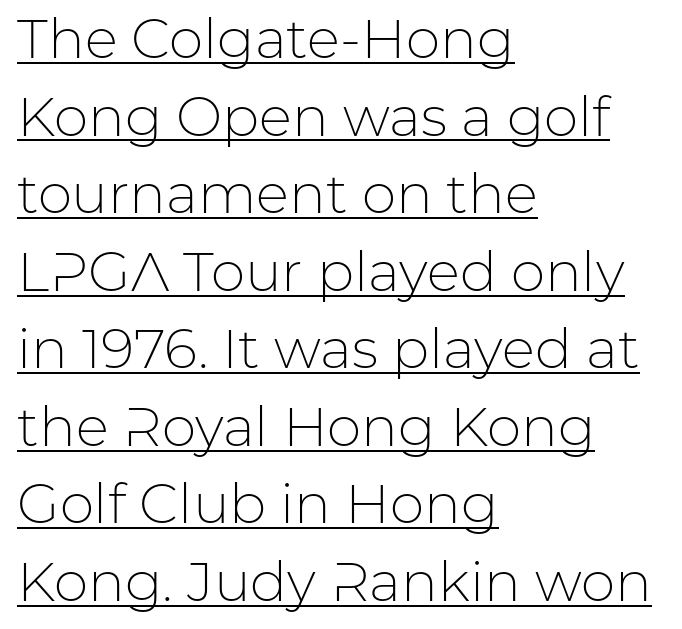
{"serif": "no", "italic": "no", "bold": "no", "weight": "light", "width": "normal", "stroke_contrast": "low", "x_height": "medium", "monospaced": "no", "underline": "yes", "align": "left", "line_spacing": "normal", "line_spacing_ratio": 1.41, "letter_spacing": "normal", "letter_spacing_em": 0.0, "glyph_px": 55}
